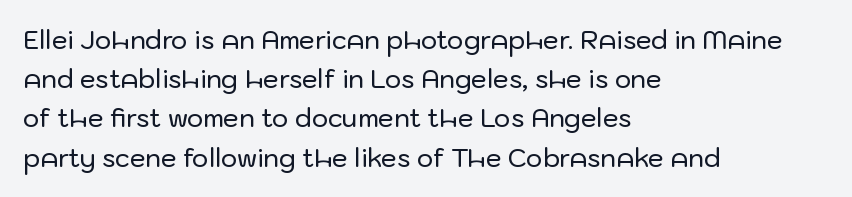
Q: Is the text italic (slanted)? A: No, it is upright.
Q: Is the text underlined? A: No.
Q: How is the paragraph aligned? A: Left-aligned.
Q: Is the spacing between letters normal or unusually wide? A: Normal.
Q: Is the spacing between lines tight, normal or loose? A: Normal.
